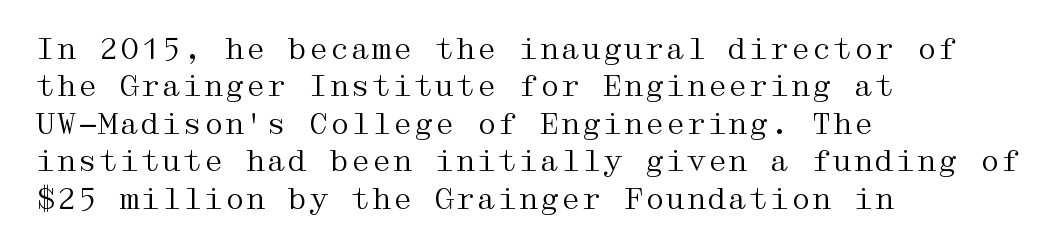
Q: Is the text bold? A: No.
Q: Is the text italic (slanted)? A: No, it is upright.
Q: Is the typeface a serif or a sans-serif typeface? A: Serif.
Q: Is the text underlined? A: No.
Q: How is the paragraph aligned? A: Left-aligned.
Q: Is the spacing between letters normal or unusually wide? A: Normal.
Q: Is the spacing between lines tight, normal or loose? A: Normal.
Q: Width (condensed, normal, or wide)? A: Wide.
Q: Stroke contrast? A: Medium.
Q: x-height? A: Medium.
